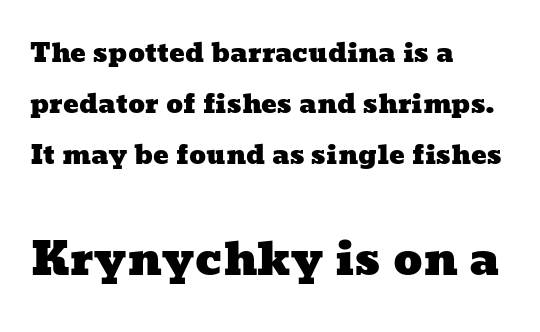
{"width": "wide", "stroke_contrast": "low", "x_height": "medium", "monospaced": "no", "underline": "no", "align": "left", "line_spacing": "loose", "line_spacing_ratio": 1.97, "letter_spacing": "normal", "letter_spacing_em": 0.0, "larger_block": "second", "size_ratio": 1.73, "glyph_px": 45}
